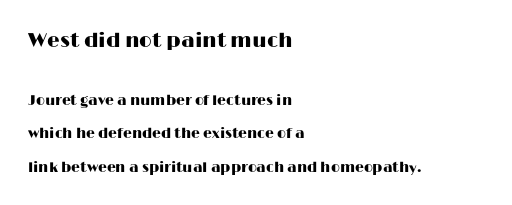
Q: Is the text italic (slanted)? A: No, it is upright.
Q: Is the text underlined? A: No.
Q: How is the paragraph aligned? A: Left-aligned.
Q: Is the spacing between letters normal or unusually wide? A: Normal.
Q: Is the spacing between lines tight, normal or loose? A: Loose.
Q: Which block of text is set in a larger size, the first (top) or the second (bottom)? A: The first (top) one.
